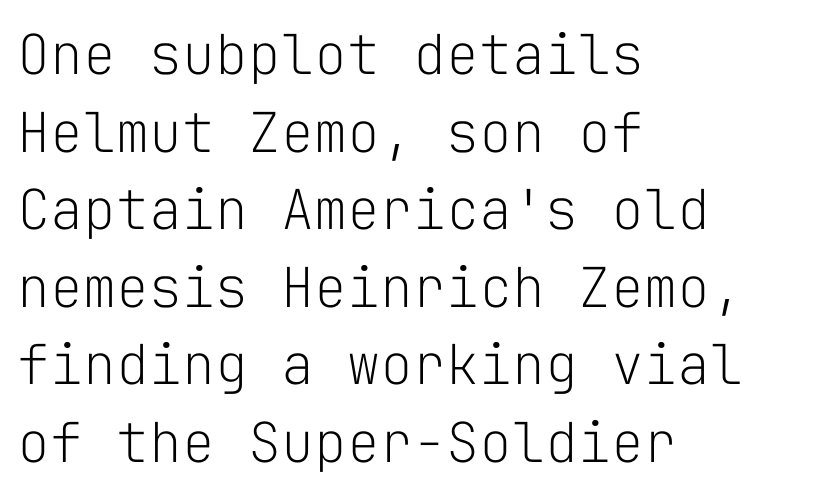
Q: Is the text bold? A: No.
Q: Is the text italic (slanted)? A: No, it is upright.
Q: Is the typeface a serif or a sans-serif typeface? A: Sans-serif.
Q: Is the text underlined? A: No.
Q: How is the paragraph aligned? A: Left-aligned.
Q: Is the spacing between letters normal or unusually wide? A: Normal.
Q: Is the spacing between lines tight, normal or loose? A: Normal.
Q: Width (condensed, normal, or wide)? A: Normal.
Q: Stroke contrast? A: Low.
Q: x-height? A: Medium.
Q: Monospaced? A: Yes.
